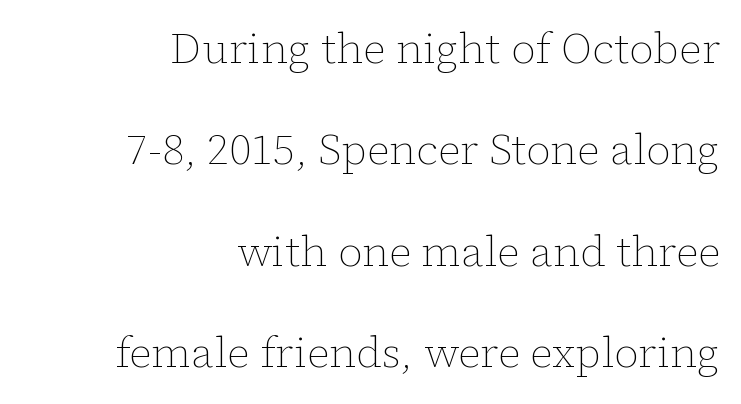
The image shows 43 px thin type, upright; set right-aligned, loose line spacing (2.36x), normal letter spacing, not underlined; low stroke contrast and a medium x-height.
